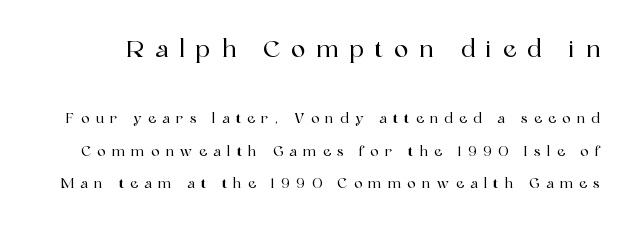
The image shows 24 px text type, upright; set loose line spacing (2.3x), unusually wide letter spacing (+0.45 em), not underlined; the first (top) block is 1.71x larger.
